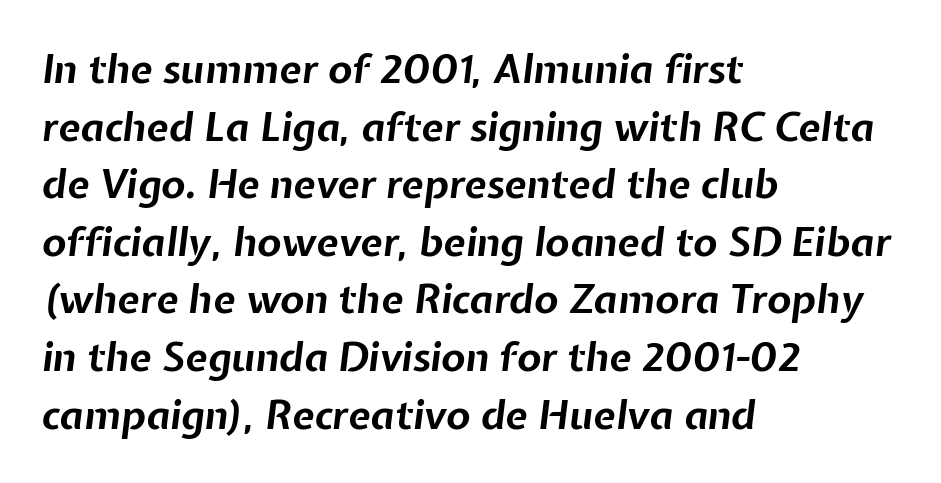
{"italic": "yes", "lean": "right", "slant_degrees": 7, "bold": "yes", "weight": "bold", "width": "normal", "stroke_contrast": "low", "x_height": "medium", "monospaced": "no", "underline": "no", "align": "left", "line_spacing": "normal", "line_spacing_ratio": 1.44, "letter_spacing": "normal", "letter_spacing_em": 0.0, "glyph_px": 40}
